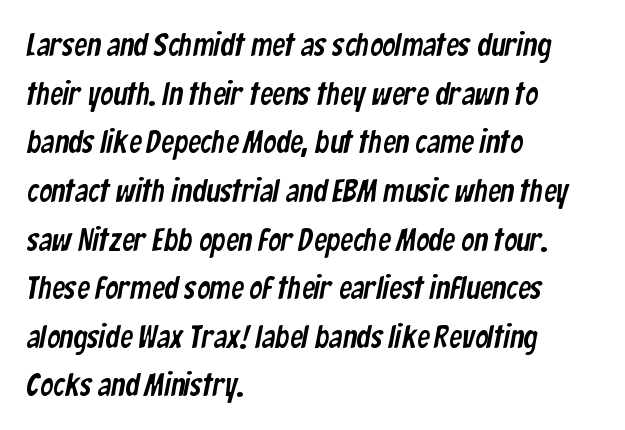
These lines keep a tight, regular rhythm from letter to letter. The face used here is proportionally spaced, like ordinary book or web type. Unmarked baselines from the first word to the last. A classic flush-left, rag-right setting is used for this passage.
